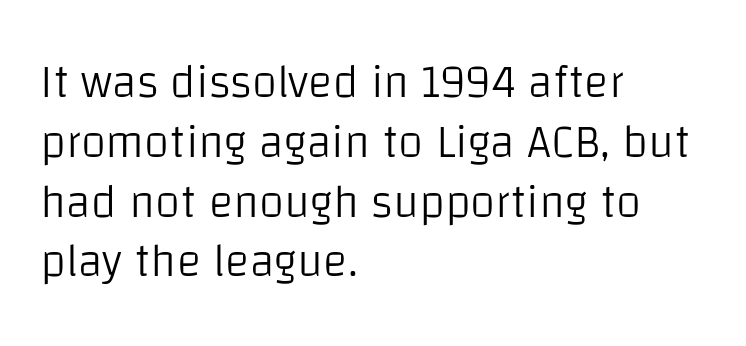
{"serif": "no", "italic": "no", "bold": "no", "weight": "light", "width": "normal", "stroke_contrast": "low", "x_height": "large", "monospaced": "no", "underline": "no", "align": "left", "line_spacing": "normal", "line_spacing_ratio": 1.3, "letter_spacing": "normal", "letter_spacing_em": 0.0, "glyph_px": 46}
